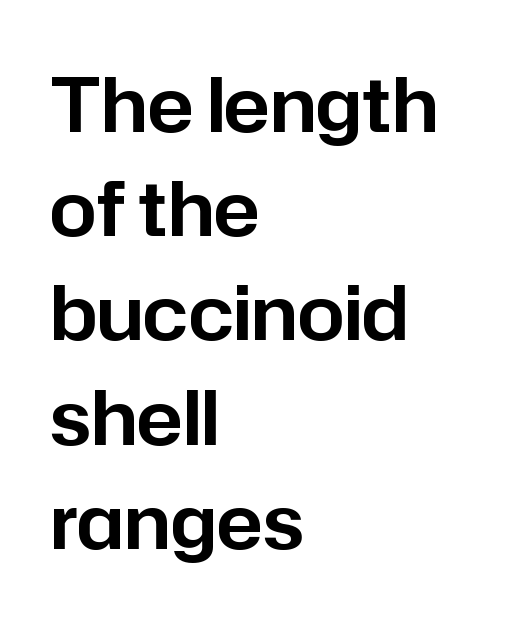
The image shows 75 px sans-serif type, upright; set left-aligned, normal line spacing (1.39x), normal letter spacing, not underlined; low stroke contrast and a medium x-height.
